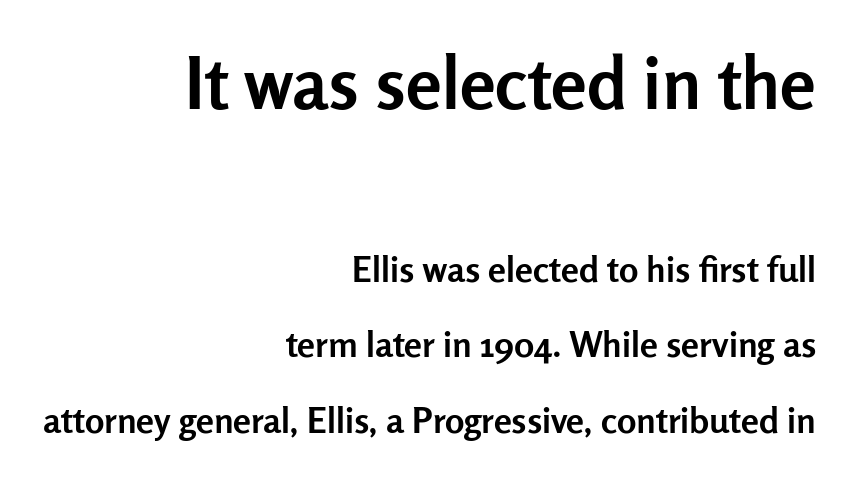
The image shows 72 px semibold sans-serif type, upright; set right-aligned, loose line spacing (2.09x), normal letter spacing, not underlined; the first (top) block is 2.0x larger; low stroke contrast and a medium x-height.
